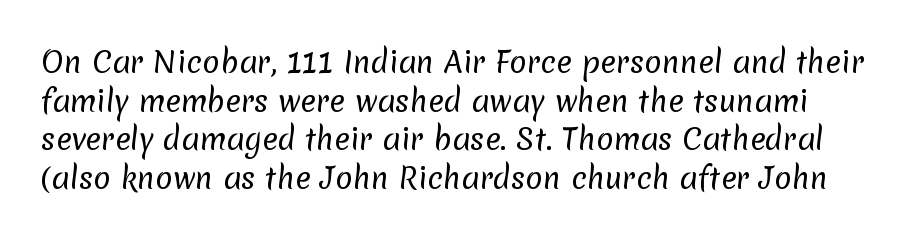
{"serif": "no", "bold": "no", "weight": "regular", "width": "normal", "stroke_contrast": "low", "x_height": "medium", "monospaced": "no", "underline": "no", "line_spacing": "normal", "line_spacing_ratio": 1.33, "letter_spacing": "normal", "letter_spacing_em": 0.0, "glyph_px": 29}
